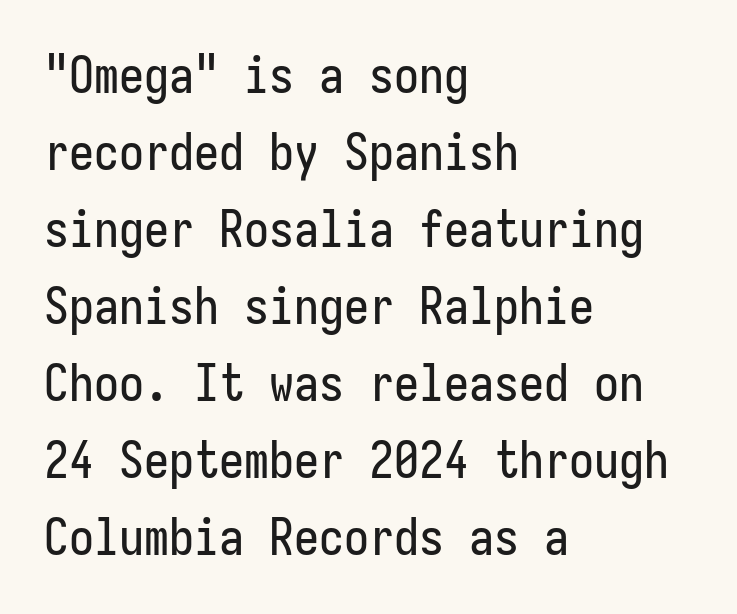
The image shows 50 px condensed sans-serif type, upright; set left-aligned, normal line spacing (1.54x), normal letter spacing, not underlined; low stroke contrast and a medium x-height.
